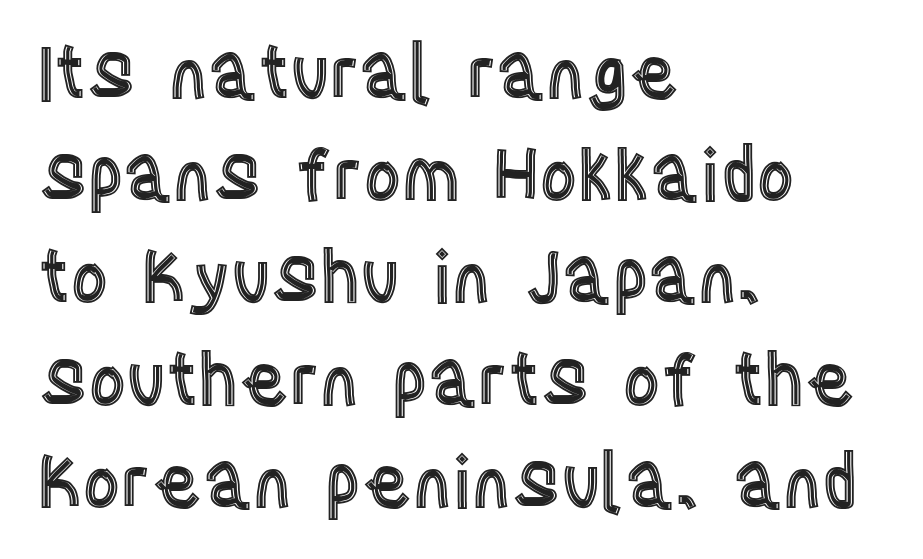
{"italic": "no", "width": "condensed", "x_height": "large", "monospaced": "no", "underline": "no", "align": "left", "line_spacing": "normal", "line_spacing_ratio": 1.4, "letter_spacing": "normal", "letter_spacing_em": 0.0, "glyph_px": 73}
